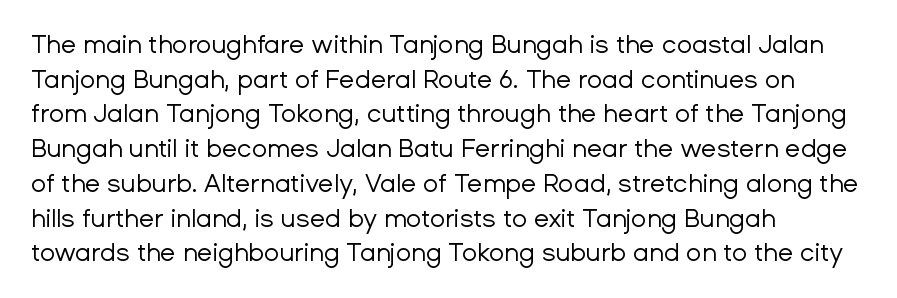
The image shows 25 px text type, upright; set left-aligned, normal line spacing (1.39x), normal letter spacing, not underlined.
